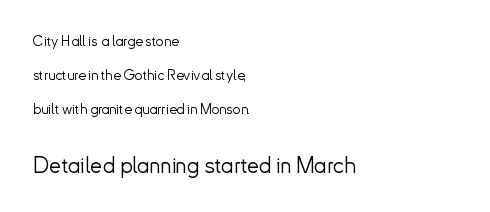
The image shows 22 px text type, upright; set left-aligned, loose line spacing (2.44x), normal letter spacing, not underlined; the second (bottom) block is 1.57x larger.
